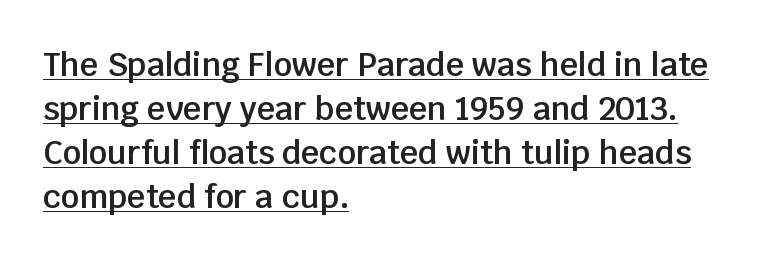
Q: Is the text bold? A: Semi-bold.
Q: Is the text italic (slanted)? A: No, it is upright.
Q: Is the typeface a serif or a sans-serif typeface? A: Sans-serif.
Q: Is the text underlined? A: Yes.
Q: How is the paragraph aligned? A: Left-aligned.
Q: Is the spacing between letters normal or unusually wide? A: Normal.
Q: Is the spacing between lines tight, normal or loose? A: Normal.
Q: Width (condensed, normal, or wide)? A: Normal.
Q: Stroke contrast? A: Low.
Q: x-height? A: Large.
Q: Monospaced? A: No.
